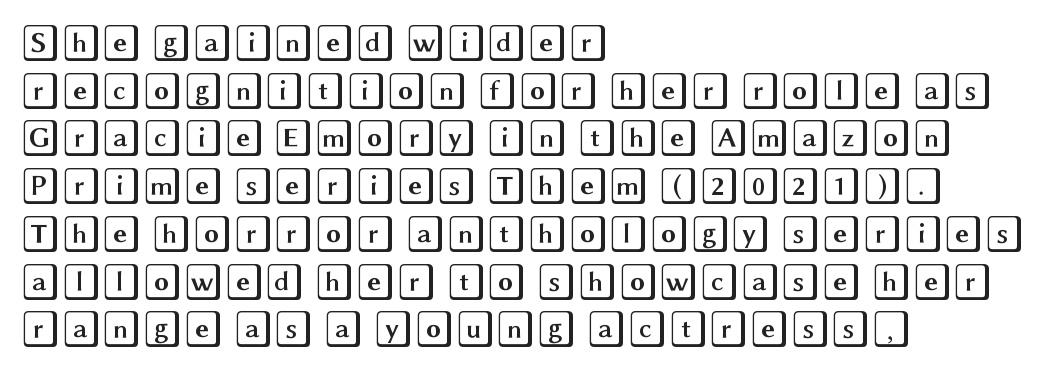
Tracking here is standard; glyphs follow each other at the usual distance. The gap between lines stays unmarked. Regarding leading, the lines here are spaced in the standard way. Short and long lines alike share a common starting point at left. This is roman type, the default non-slanted kind.
